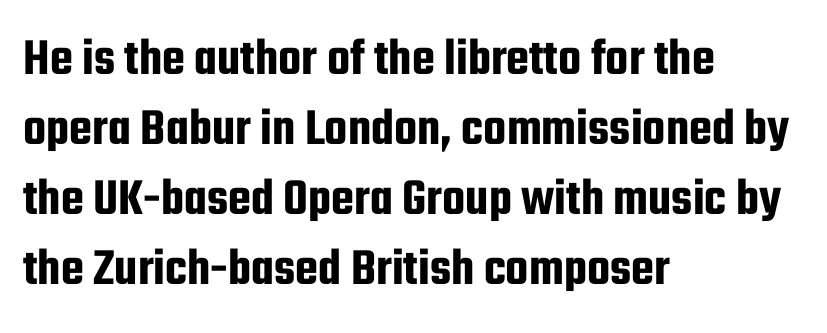
{"serif": "no", "italic": "no", "width": "condensed", "stroke_contrast": "low", "x_height": "medium", "monospaced": "no", "underline": "no", "align": "left", "line_spacing": "normal", "line_spacing_ratio": 1.32, "letter_spacing": "normal", "letter_spacing_em": 0.0, "glyph_px": 53}
